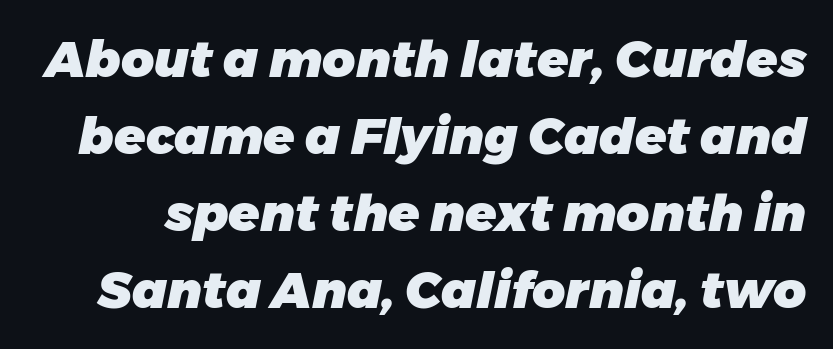
The image shows 51 px heavy type, italic (leaning right); set normal line spacing (1.51x), normal letter spacing, not underlined; low stroke contrast and a medium x-height.
